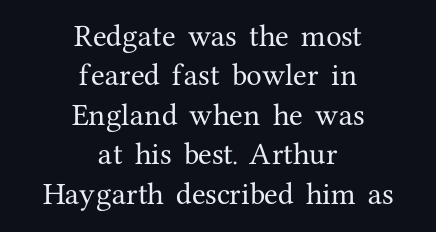
Observe the ordinary spacing: letters are neighbours, not strangers. The passage shown stacks its lines at a standard gap. The text block is weighted toward neither margin, spreading evenly from the middle. This is roman type, the default non-slanted kind.
